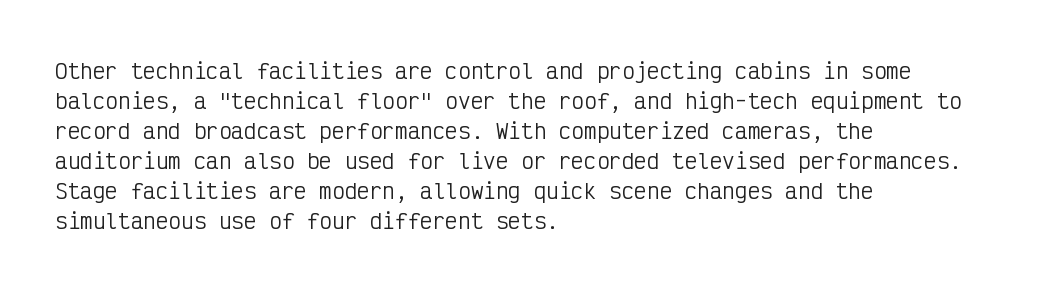
{"italic": "no", "bold": "no", "underline": "no", "align": "left", "line_spacing": "normal", "line_spacing_ratio": 1.43, "letter_spacing": "normal", "letter_spacing_em": 0.0, "glyph_px": 21}
